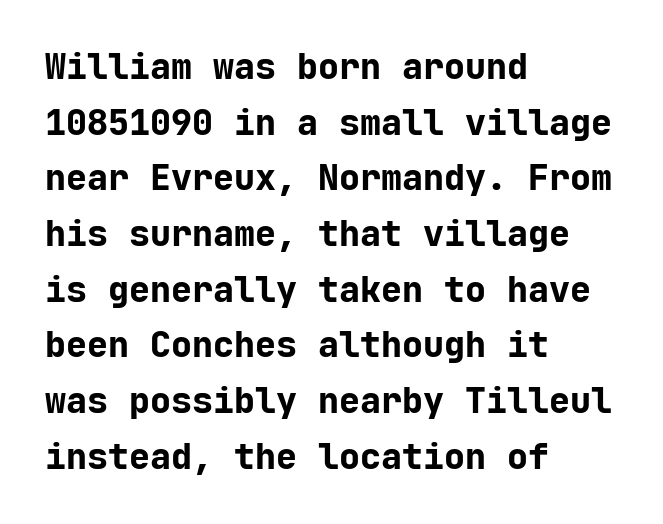
{"serif": "no", "italic": "no", "bold": "yes", "weight": "bold", "width": "normal", "stroke_contrast": "low", "x_height": "medium", "monospaced": "yes", "underline": "no", "align": "left", "line_spacing": "normal", "line_spacing_ratio": 1.59, "letter_spacing": "normal", "letter_spacing_em": 0.0, "glyph_px": 35}
